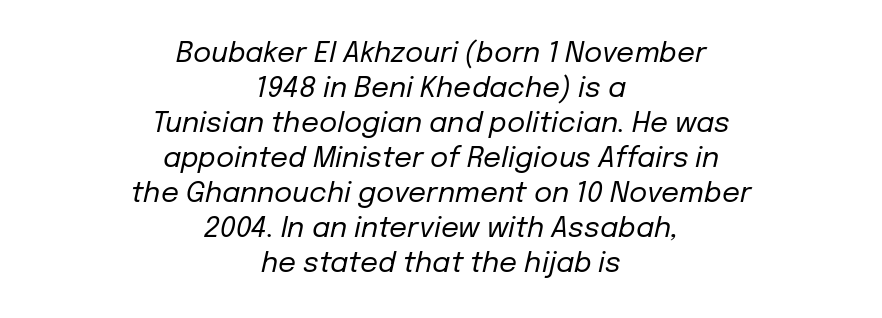
The characters are drawn with everyday or finer stroke widths. The rendering applies a slant to the glyphs. Each new line begins a customary step beneath the previous one. Each word holds together tightly as a unit, with standard inter-letter gaps. A student would call this center alignment; a typographer would say set centered.
